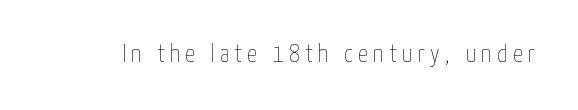
The image shows 25 px text type, upright; set unusually wide letter spacing (+0.21 em), not underlined.
